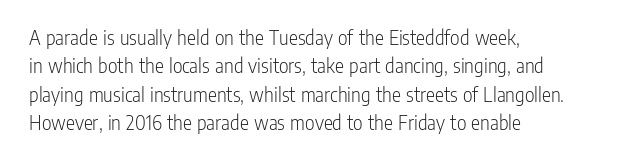
Evenly set lines give the paragraph a standard silhouette. Students, note that the glyphs here touch the page at normal intervals. In terms of posture, this sample is upright. Typeset ragged right — the left edge is the straight one.
